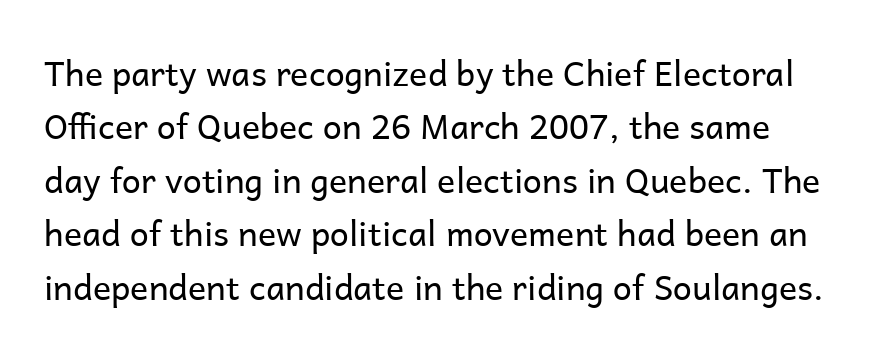
{"serif": "no", "italic": "no", "bold": "no", "weight": "regular", "width": "normal", "stroke_contrast": "low", "x_height": "medium", "monospaced": "no", "underline": "no", "line_spacing": "normal", "line_spacing_ratio": 1.57, "letter_spacing": "normal", "letter_spacing_em": 0.0, "glyph_px": 34}
